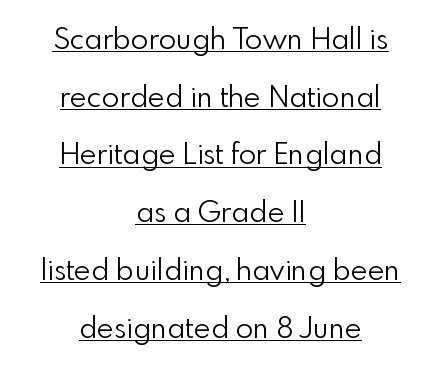
This sample trades compactness for vertical openness between lines. What kind of face is this? One without serifs — a sans. Heaviness? Minimal to ordinary, like unemphasized prose. Posture: straight, roman, zero tilt. The horizontal fit of the characters is conventional and even.
